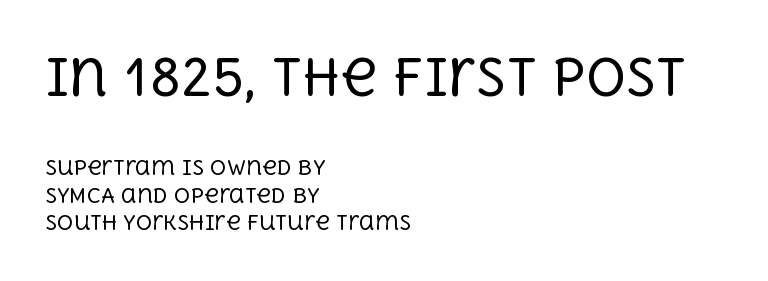
Q: Is the text bold? A: No.
Q: Is the text italic (slanted)? A: No, it is upright.
Q: Is the typeface a serif or a sans-serif typeface? A: Serif.
Q: Is the text underlined? A: No.
Q: How is the paragraph aligned? A: Left-aligned.
Q: Is the spacing between letters normal or unusually wide? A: Normal.
Q: Is the spacing between lines tight, normal or loose? A: Normal.
Q: Which block of text is set in a larger size, the first (top) or the second (bottom)? A: The first (top) one.
Q: Width (condensed, normal, or wide)? A: Normal.
Q: x-height? A: Large.
Q: Monospaced? A: No.
